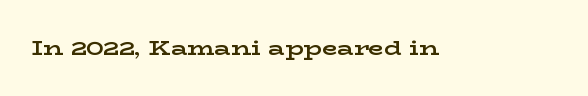
{"italic": "no", "bold": "yes", "underline": "no", "letter_spacing": "normal", "letter_spacing_em": 0.0, "glyph_px": 20}
